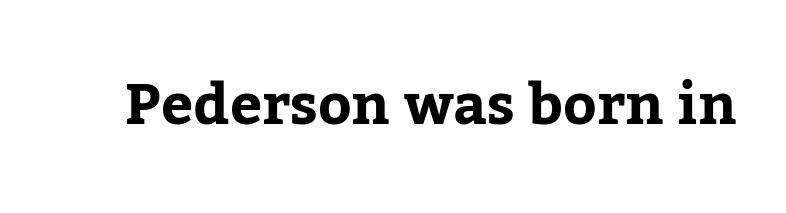
Q: Is the text bold? A: Yes.
Q: Is the text italic (slanted)? A: No, it is upright.
Q: Is the typeface a serif or a sans-serif typeface? A: Serif.
Q: Is the text underlined? A: No.
Q: Is the spacing between letters normal or unusually wide? A: Normal.
Q: Width (condensed, normal, or wide)? A: Normal.
Q: Stroke contrast? A: Low.
Q: x-height? A: Medium.
Q: Monospaced? A: No.
